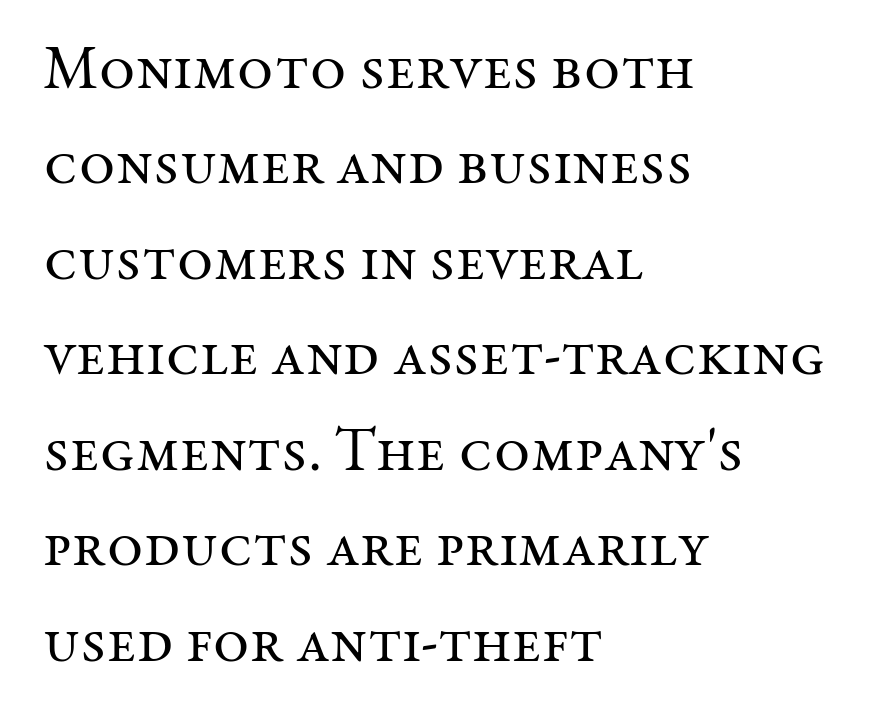
The image shows 62 px regular-weight serif type, upright; set left-aligned, normal line spacing (1.54x), normal letter spacing, not underlined; medium stroke contrast and a medium x-height.
